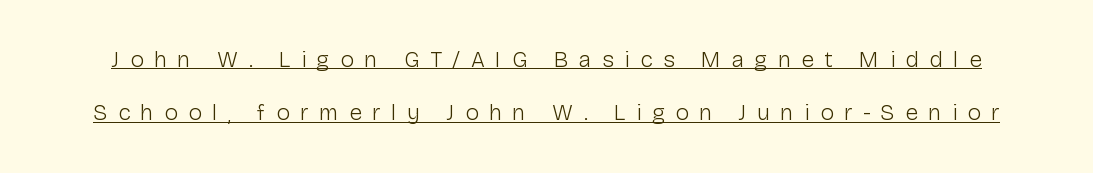
The image shows 23 px text type, upright; set loose line spacing (2.31x), unusually wide letter spacing (+0.45 em), underlined.
